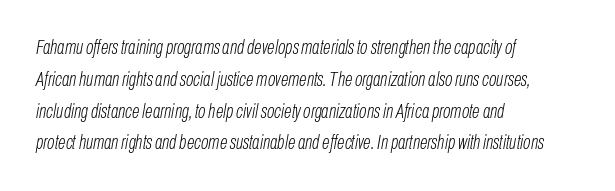
The image shows 20 px text type, italic (leaning right); set left-aligned, normal line spacing (1.59x), normal letter spacing, not underlined.
